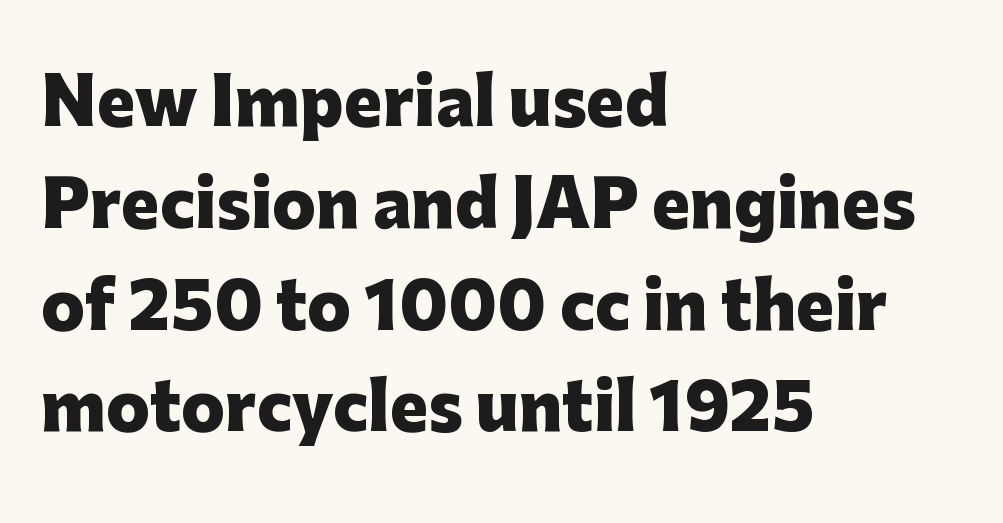
The rendering uses a bold face; every stroke is thick and dark. This is sans-serif lettering, the kind often seen on screens and signage. These lines sit exactly where default settings would place them. These lines stack with their left ends in a neat column. The space beneath each line is pristine and unruled.
